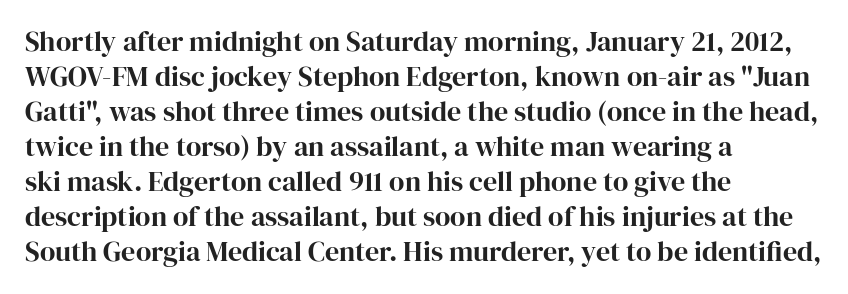
The image shows 28 px serif type, upright; set left-aligned, normal line spacing (1.25x), normal letter spacing, not underlined; high stroke contrast and a medium x-height.
